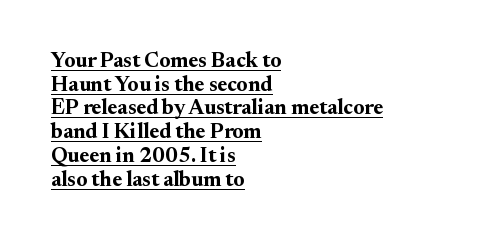
{"italic": "no", "bold": "yes", "underline": "yes", "align": "left", "line_spacing": "tight", "line_spacing_ratio": 1.13, "letter_spacing": "normal", "letter_spacing_em": 0.0, "glyph_px": 21}
